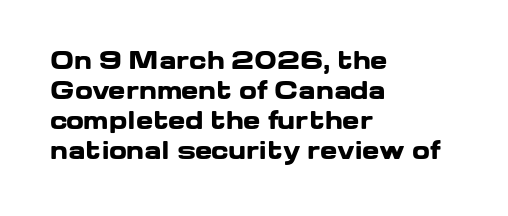
The image shows 23 px bold type, upright; set left-aligned, normal line spacing (1.31x), normal letter spacing, not underlined.
